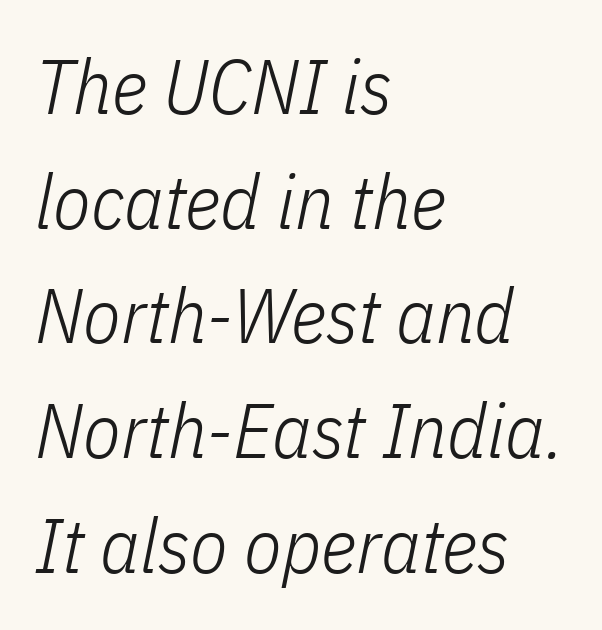
The image shows 77 px light, condensed type, italic (leaning right); set left-aligned, normal line spacing (1.49x), normal letter spacing, not underlined; low stroke contrast and a medium x-height.
